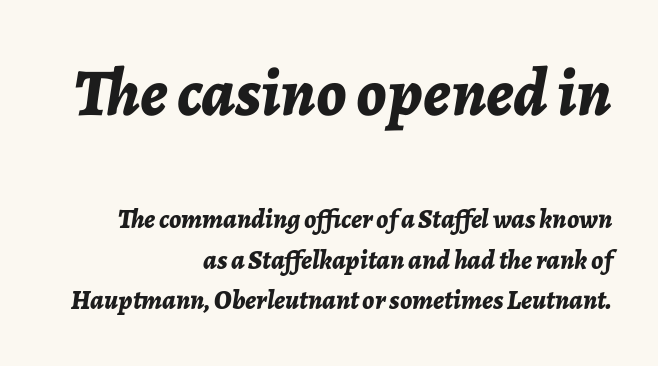
{"italic": "yes", "lean": "right", "slant_degrees": 7, "bold": "yes", "weight": "bold", "width": "normal", "stroke_contrast": "low", "x_height": "medium", "monospaced": "no", "underline": "no", "align": "right", "line_spacing": "normal", "line_spacing_ratio": 1.5, "letter_spacing": "normal", "letter_spacing_em": 0.0, "larger_block": "first", "size_ratio": 2.48, "glyph_px": 67}
